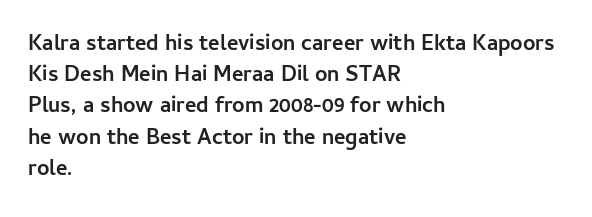
Q: Is the text bold? A: Yes.
Q: Is the text italic (slanted)? A: No, it is upright.
Q: Is the text underlined? A: No.
Q: How is the paragraph aligned? A: Left-aligned.
Q: Is the spacing between letters normal or unusually wide? A: Normal.
Q: Is the spacing between lines tight, normal or loose? A: Normal.
